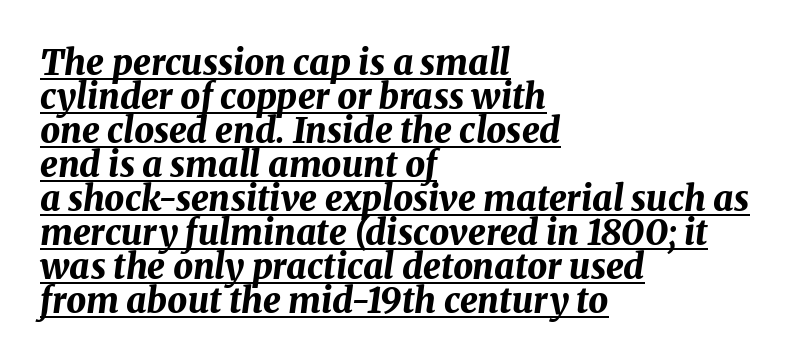
{"italic": "yes", "lean": "right", "slant_degrees": 8, "bold": "yes", "weight": "bold", "width": "normal", "stroke_contrast": "medium", "x_height": "medium", "monospaced": "no", "underline": "yes", "align": "left", "line_spacing": "tight", "line_spacing_ratio": 0.97, "letter_spacing": "normal", "letter_spacing_em": 0.0, "glyph_px": 35}
